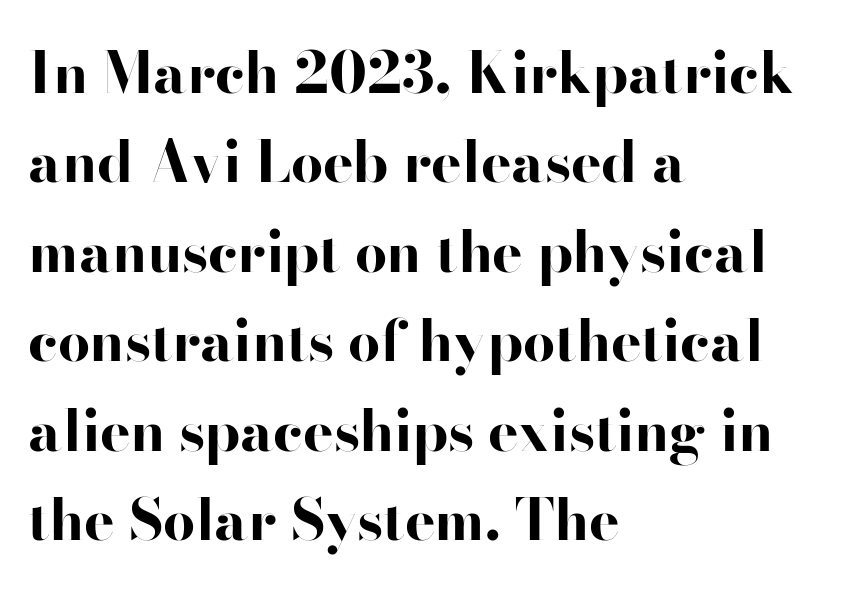
{"serif": "no", "italic": "no", "bold": "yes", "weight": "bold", "width": "wide", "stroke_contrast": "high", "x_height": "small", "monospaced": "no", "underline": "no", "align": "left", "line_spacing": "normal", "line_spacing_ratio": 1.57, "letter_spacing": "normal", "letter_spacing_em": 0.0, "glyph_px": 57}
